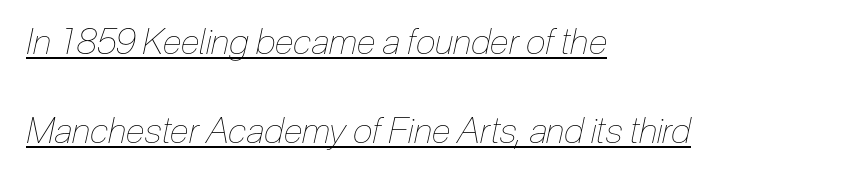
Quick note: interline space is abundant. Like a heading marked for emphasis, these lines bear an underscore. No heavy texture on the line: the type isn't bold. Compared with a centered layout, this one pins lines to the left instead.
